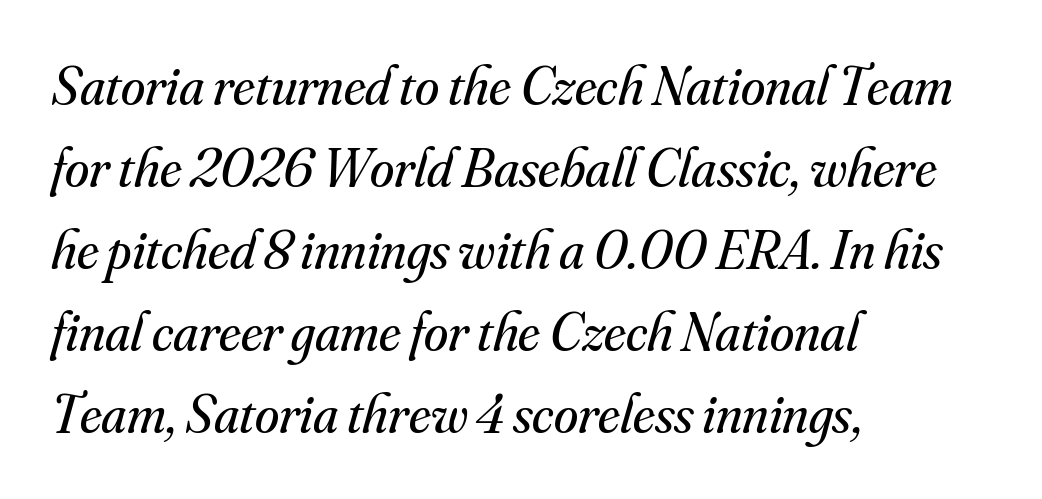
{"serif": "yes", "italic": "yes", "lean": "right", "slant_degrees": 16, "bold": "no", "weight": "regular", "width": "normal", "stroke_contrast": "medium", "x_height": "small", "monospaced": "no", "underline": "no", "align": "left", "line_spacing": "normal", "line_spacing_ratio": 1.49, "letter_spacing": "normal", "letter_spacing_em": 0.0, "glyph_px": 55}
